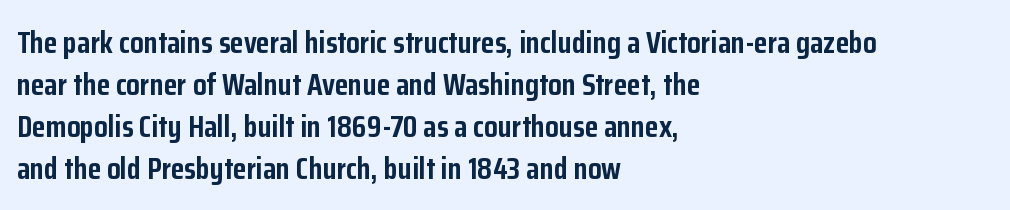
Q: Is the text bold? A: Yes.
Q: Is the text italic (slanted)? A: No, it is upright.
Q: Is the typeface a serif or a sans-serif typeface? A: Sans-serif.
Q: Is the text underlined? A: No.
Q: How is the paragraph aligned? A: Left-aligned.
Q: Is the spacing between letters normal or unusually wide? A: Normal.
Q: Is the spacing between lines tight, normal or loose? A: Normal.
Q: Width (condensed, normal, or wide)? A: Condensed.
Q: Stroke contrast? A: Low.
Q: x-height? A: Medium.
Q: Monospaced? A: No.
